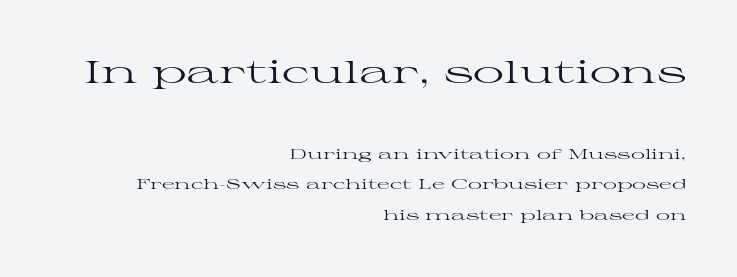
The image shows 31 px regular-weight, wide serif type, upright; set right-aligned, loose line spacing (2.19x), normal letter spacing, not underlined; the first (top) block is 2.21x larger; high stroke contrast and a medium x-height.
